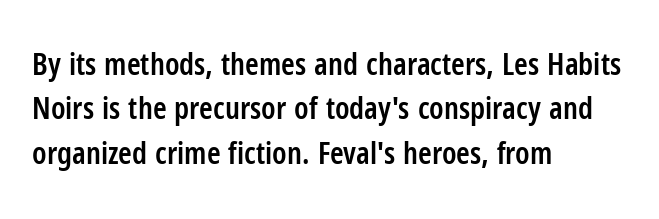
Q: Is the text bold? A: Semi-bold.
Q: Is the text italic (slanted)? A: No, it is upright.
Q: Is the typeface a serif or a sans-serif typeface? A: Sans-serif.
Q: Is the text underlined? A: No.
Q: How is the paragraph aligned? A: Left-aligned.
Q: Is the spacing between letters normal or unusually wide? A: Normal.
Q: Is the spacing between lines tight, normal or loose? A: Normal.
Q: Width (condensed, normal, or wide)? A: Condensed.
Q: Stroke contrast? A: Low.
Q: x-height? A: Medium.
Q: Monospaced? A: No.
